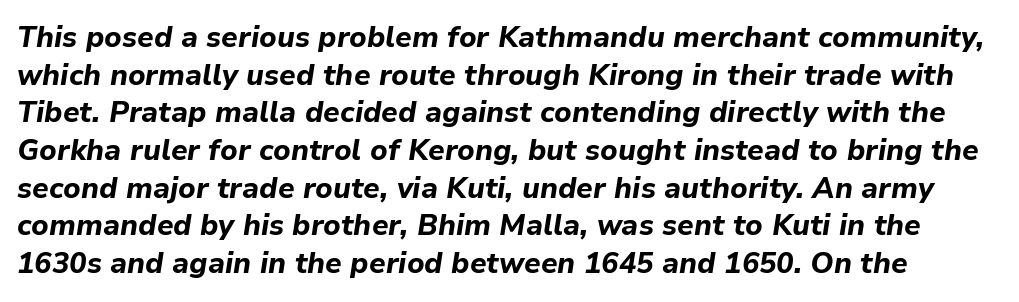
Every character sits at an angle, as italics do. This rendering leaves character spacing at its baseline value. The font is running at its bold setting. A typesetter would call this leading conventional body-copy spacing. Descenders hang freely into open space.
